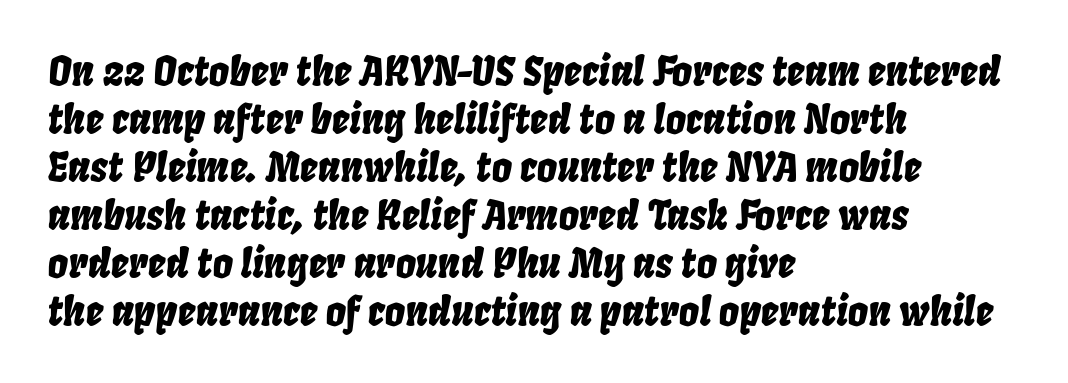
The image shows 40 px condensed type, italic (leaning right); set left-aligned, line spacing 1.2x, normal letter spacing, not underlined; low stroke contrast and a large x-height.
